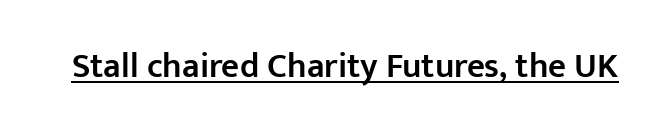
{"serif": "no", "italic": "no", "bold": "semi", "weight": "semibold", "width": "normal", "stroke_contrast": "low", "x_height": "medium", "monospaced": "no", "underline": "yes", "letter_spacing": "normal", "letter_spacing_em": 0.0, "glyph_px": 35}
